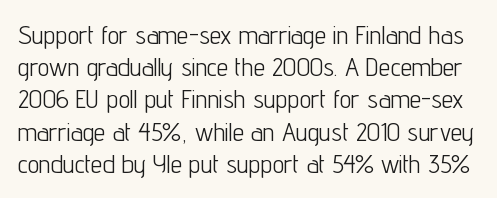
Italic? Not at all — the glyphs are vertical. Counters stay open thanks to moderate or lighter strokes. No word sits above an underline. What stands out about the letter spacing? Nothing — it is the standard amount.
